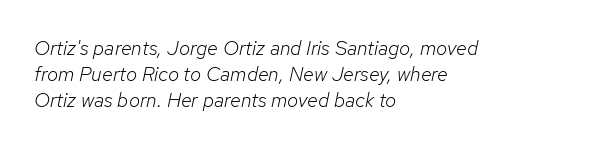
The image shows 20 px text type, italic (leaning right); set left-aligned, normal line spacing (1.29x), normal letter spacing, not underlined.
